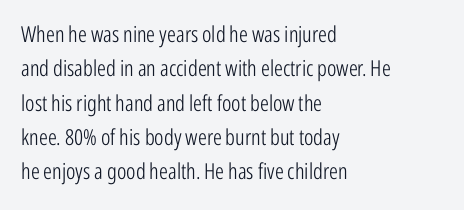
The specimen reads as upright at a glance. Is the stroke heavy? The answer is a plain regular-or-lighter. Clear beneath every line of the passage. Notice how descenders clear the ascenders below comfortably — that's standard leading.
